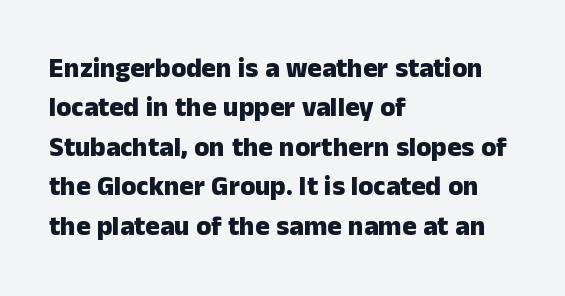
{"italic": "no", "bold": "yes", "underline": "no", "align": "left", "line_spacing": "normal", "line_spacing_ratio": 1.46, "letter_spacing": "normal", "letter_spacing_em": 0.0, "glyph_px": 27}
